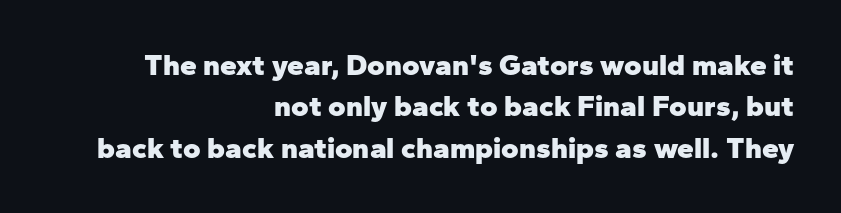
The image shows 30 px heavy sans-serif type, upright; set right-aligned, normal line spacing (1.38x), normal letter spacing, not underlined; low stroke contrast and a medium x-height.
